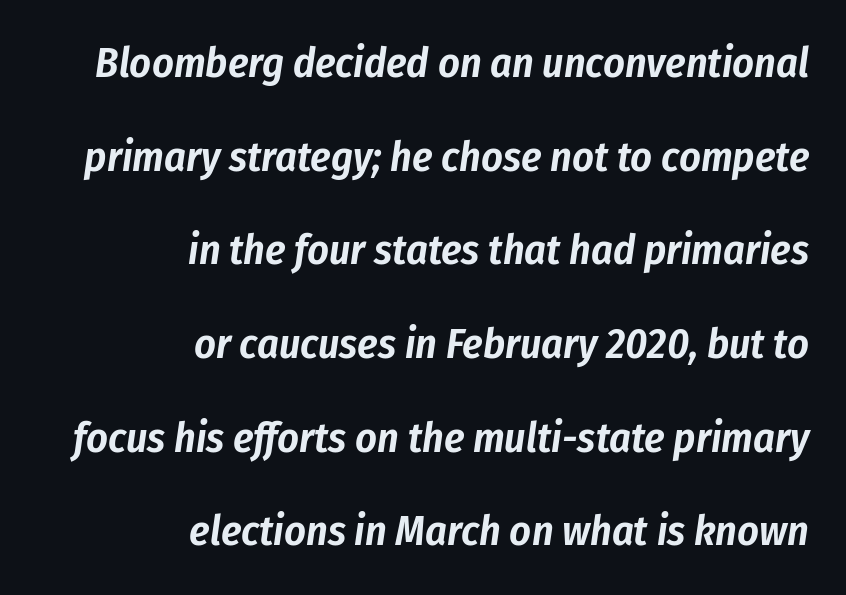
The passage is arranged like a letterhead date or caption credit — flush right. It's the slanting kind of type. The area under the type is left untouched. Varying glyph widths throughout — classic text-font behaviour.
